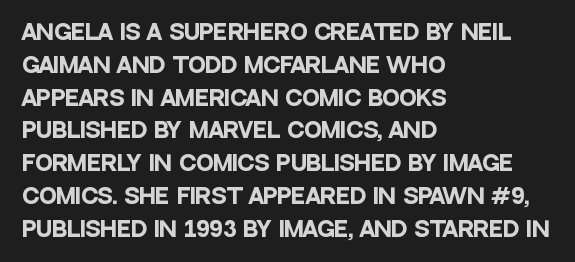
Q: Is the text bold? A: Yes.
Q: Is the text italic (slanted)? A: No, it is upright.
Q: Is the text underlined? A: No.
Q: How is the paragraph aligned? A: Left-aligned.
Q: Is the spacing between letters normal or unusually wide? A: Normal.
Q: Is the spacing between lines tight, normal or loose? A: Normal.
